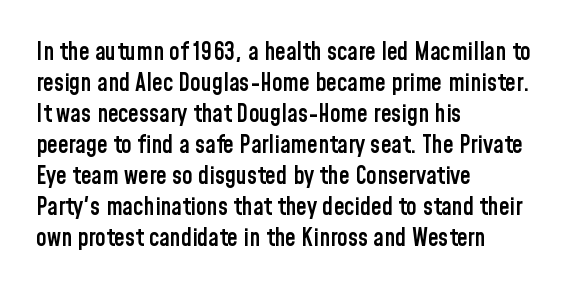
The strip under each line holds only bare page. Default kerning and tracking; the words read as compact shapes. This is the regular roman posture of the typeface. Regular leading. One-word summary of the alignment: left.
